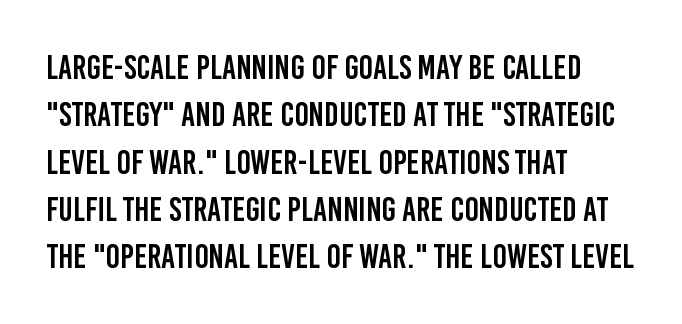
{"serif": "no", "italic": "no", "width": "condensed", "stroke_contrast": "low", "x_height": "large", "monospaced": "no", "underline": "no", "align": "left", "line_spacing": "normal", "line_spacing_ratio": 1.39, "letter_spacing": "normal", "letter_spacing_em": 0.0, "glyph_px": 34}
